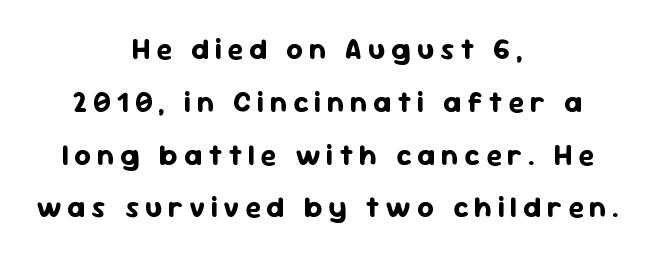
The image shows 29 px bold sans-serif type, upright; set centered, line spacing 1.82x, unusually wide letter spacing (+0.2 em), not underlined; low stroke contrast and a medium x-height.
